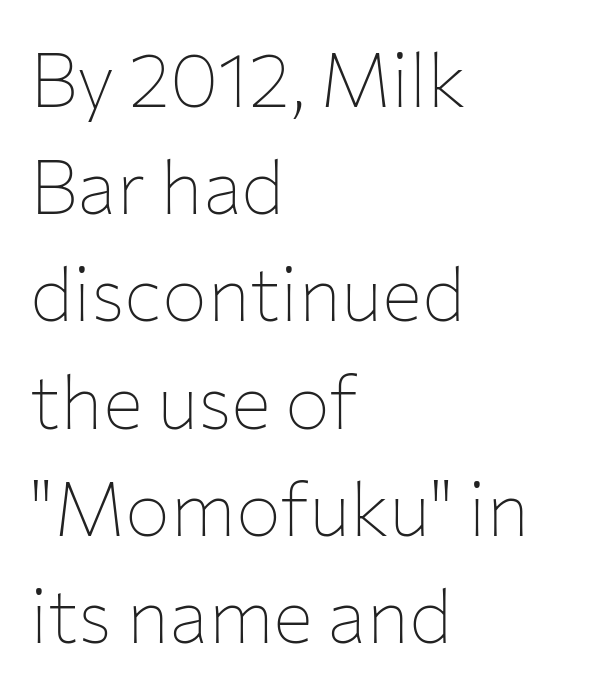
{"serif": "no", "italic": "no", "bold": "no", "weight": "thin", "width": "normal", "stroke_contrast": "low", "x_height": "medium", "monospaced": "no", "underline": "no", "align": "left", "line_spacing": "normal", "line_spacing_ratio": 1.43, "letter_spacing": "normal", "letter_spacing_em": 0.0, "glyph_px": 75}
